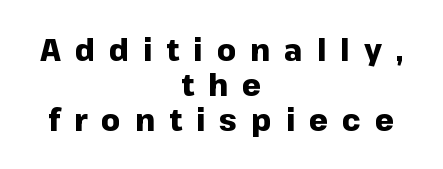
{"serif": "no", "italic": "no", "bold": "yes", "weight": "heavy", "width": "normal", "stroke_contrast": "low", "x_height": "medium", "monospaced": "no", "underline": "no", "align": "center", "line_spacing_ratio": 1.17, "letter_spacing": "wide", "letter_spacing_em": 0.47, "glyph_px": 30}
